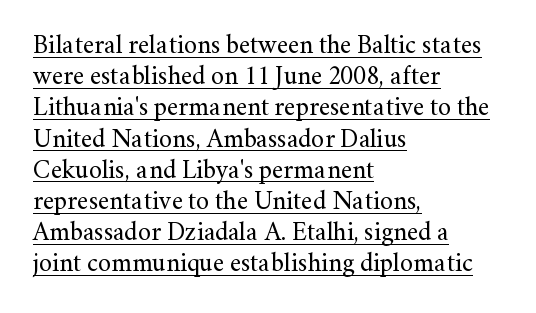
Q: Is the text bold? A: No.
Q: Is the text italic (slanted)? A: No, it is upright.
Q: Is the text underlined? A: Yes.
Q: How is the paragraph aligned? A: Left-aligned.
Q: Is the spacing between letters normal or unusually wide? A: Normal.
